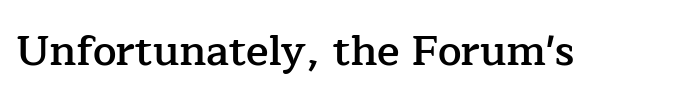
{"serif": "yes", "italic": "no", "bold": "semi", "weight": "semibold", "width": "normal", "stroke_contrast": "low", "x_height": "medium", "monospaced": "no", "underline": "no", "letter_spacing": "normal", "letter_spacing_em": 0.0, "glyph_px": 42}
